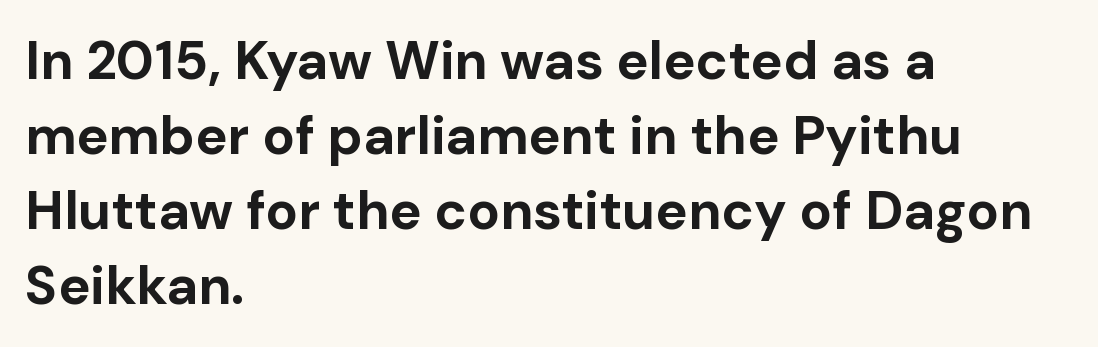
{"serif": "no", "italic": "no", "bold": "yes", "weight": "bold", "width": "normal", "stroke_contrast": "low", "x_height": "medium", "monospaced": "no", "underline": "no", "align": "left", "line_spacing": "normal", "line_spacing_ratio": 1.39, "letter_spacing": "normal", "letter_spacing_em": 0.0, "glyph_px": 54}
